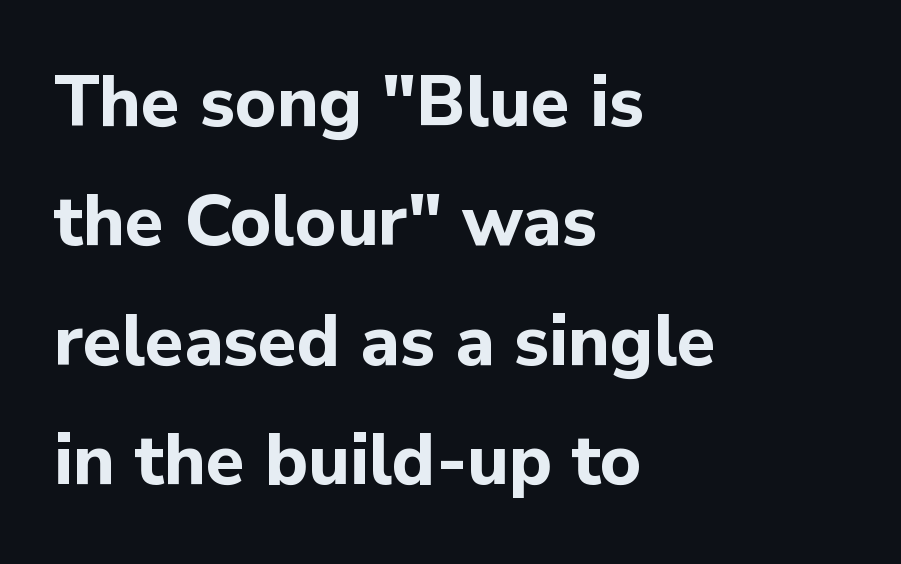
Normally led — the rows are evenly, conventionally spaced. The compositor pushed each line to the left boundary. Every letter is thick-stroked: bold, no question. The type sits square on the baseline with zero lean.
